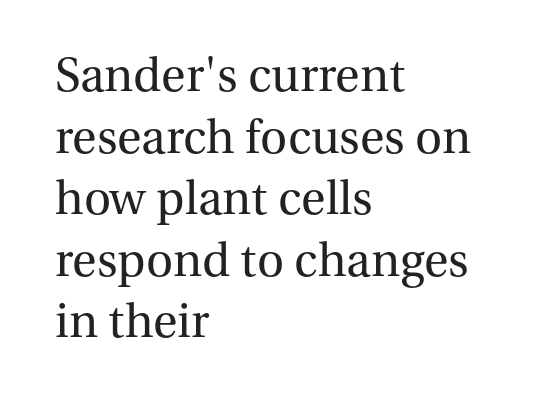
The image shows 47 px regular-weight serif type, upright; set left-aligned, normal line spacing (1.31x), normal letter spacing, not underlined; medium stroke contrast and a medium x-height.
